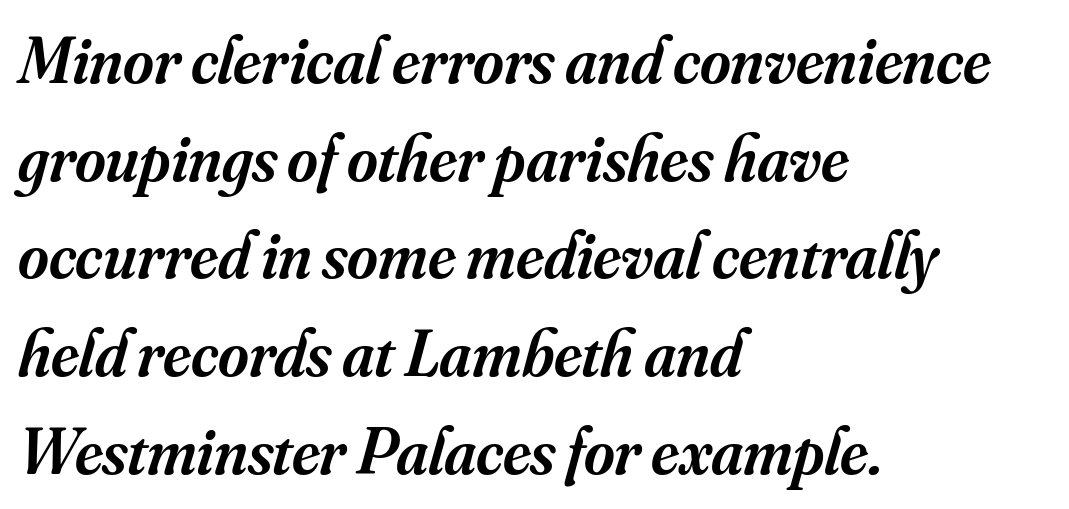
{"serif": "yes", "italic": "yes", "lean": "right", "slant_degrees": 16, "bold": "semi", "weight": "semibold", "width": "normal", "stroke_contrast": "medium", "x_height": "small", "monospaced": "no", "underline": "no", "align": "left", "line_spacing": "normal", "line_spacing_ratio": 1.48, "letter_spacing": "normal", "letter_spacing_em": 0.0, "glyph_px": 66}
